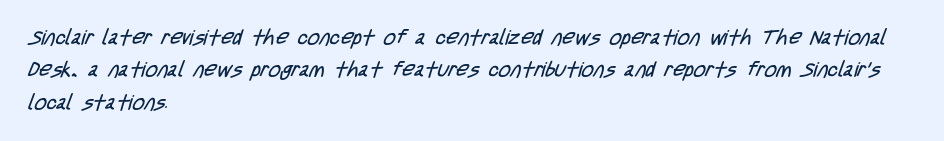
The image shows 21 px text type; set left-aligned, normal line spacing (1.54x), normal letter spacing, not underlined.
